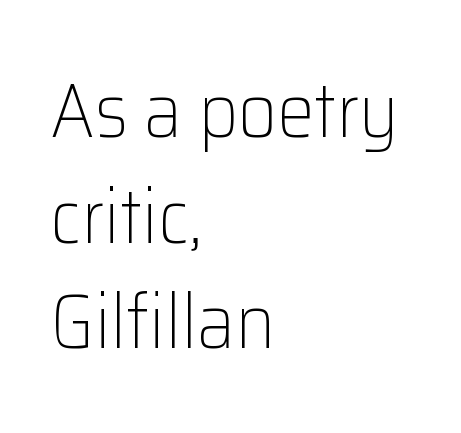
{"serif": "no", "italic": "no", "bold": "no", "weight": "light", "width": "normal", "stroke_contrast": "low", "x_height": "medium", "monospaced": "no", "underline": "no", "align": "left", "line_spacing": "normal", "line_spacing_ratio": 1.39, "letter_spacing": "normal", "letter_spacing_em": 0.0, "glyph_px": 76}
